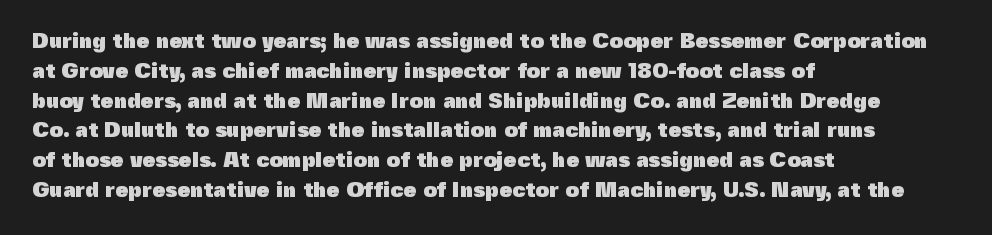
Q: Is the text bold? A: Yes.
Q: Is the text italic (slanted)? A: No, it is upright.
Q: Is the text underlined? A: No.
Q: How is the paragraph aligned? A: Left-aligned.
Q: Is the spacing between letters normal or unusually wide? A: Normal.
Q: Is the spacing between lines tight, normal or loose? A: Normal.
